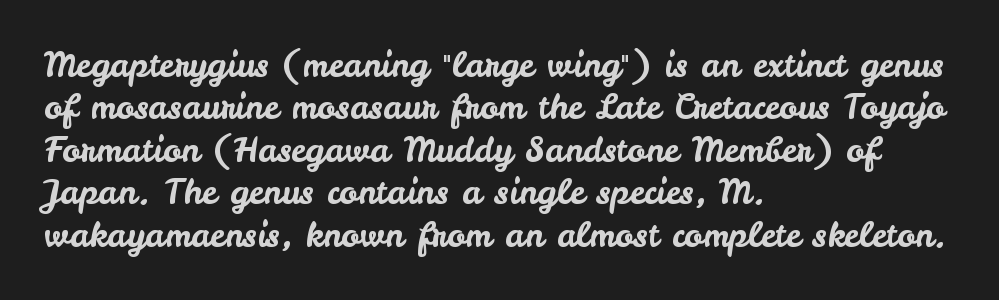
Character widths vary here, with narrow letters taking less room than wide ones. The leading is moderate, giving the passage an even texture. Layout note: lines flush left. Look at the tracking — it's just the regular setting, nothing added. Check where the strokes stop: nothing finishes them off — pure sans.
